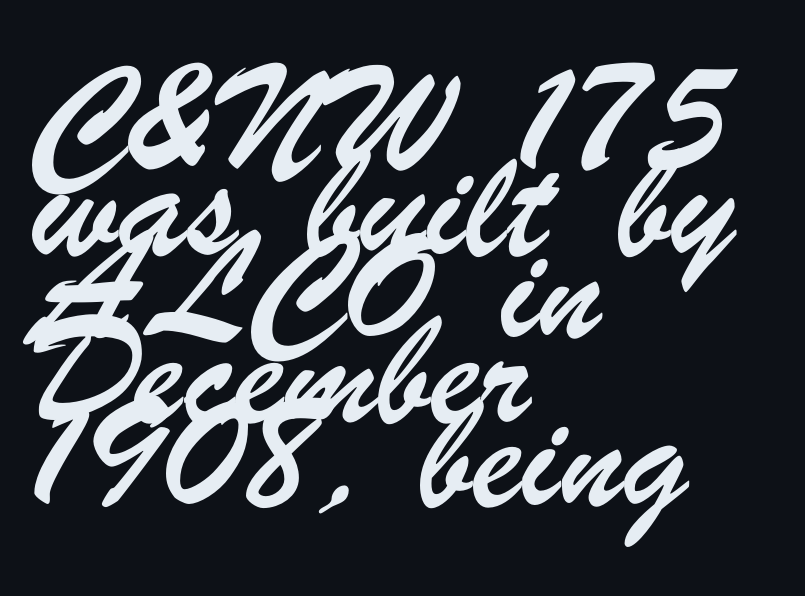
{"serif": "no", "width": "condensed", "stroke_contrast": "low", "x_height": "small", "monospaced": "no", "underline": "no", "align": "left", "line_spacing_ratio": 1.23, "letter_spacing": "normal", "letter_spacing_em": 0.0, "glyph_px": 68}
